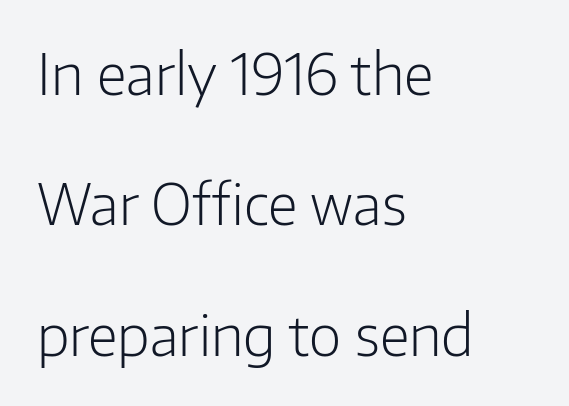
{"serif": "no", "italic": "no", "bold": "no", "weight": "light", "width": "normal", "stroke_contrast": "low", "x_height": "medium", "monospaced": "no", "underline": "no", "align": "left", "line_spacing": "loose", "line_spacing_ratio": 2.33, "letter_spacing": "normal", "letter_spacing_em": 0.0, "glyph_px": 56}
